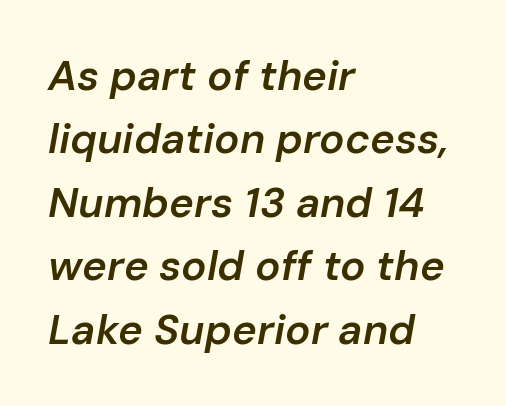
{"italic": "yes", "lean": "right", "slant_degrees": 10, "bold": "semi", "weight": "semibold", "width": "normal", "stroke_contrast": "low", "x_height": "medium", "monospaced": "no", "underline": "no", "align": "left", "line_spacing": "normal", "line_spacing_ratio": 1.51, "letter_spacing": "normal", "letter_spacing_em": 0.0, "glyph_px": 42}
